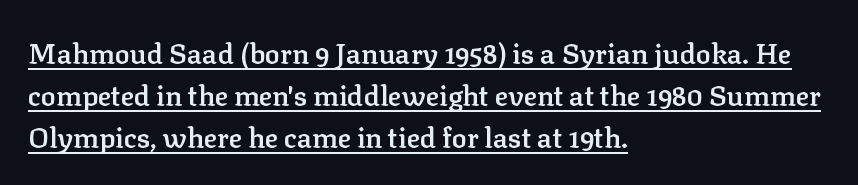
Q: Is the text bold? A: Semi-bold.
Q: Is the text italic (slanted)? A: No, it is upright.
Q: Is the typeface a serif or a sans-serif typeface? A: Serif.
Q: Is the text underlined? A: Yes.
Q: How is the paragraph aligned? A: Left-aligned.
Q: Is the spacing between letters normal or unusually wide? A: Normal.
Q: Is the spacing between lines tight, normal or loose? A: Normal.
Q: Width (condensed, normal, or wide)? A: Normal.
Q: Stroke contrast? A: Low.
Q: x-height? A: Medium.
Q: Monospaced? A: No.
